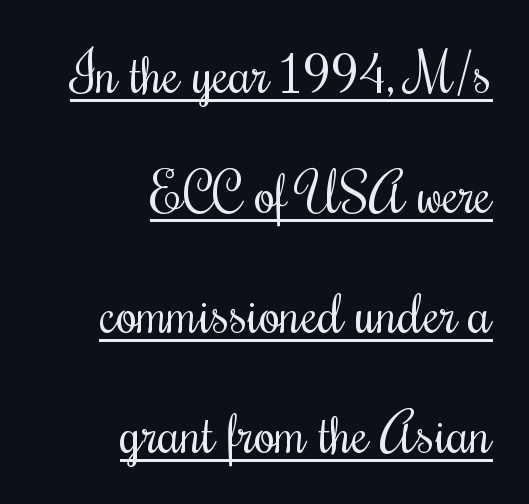
The image shows 54 px regular-weight, condensed type; set right-aligned, loose line spacing (2.22x), normal letter spacing, underlined; medium stroke contrast and a small x-height.
